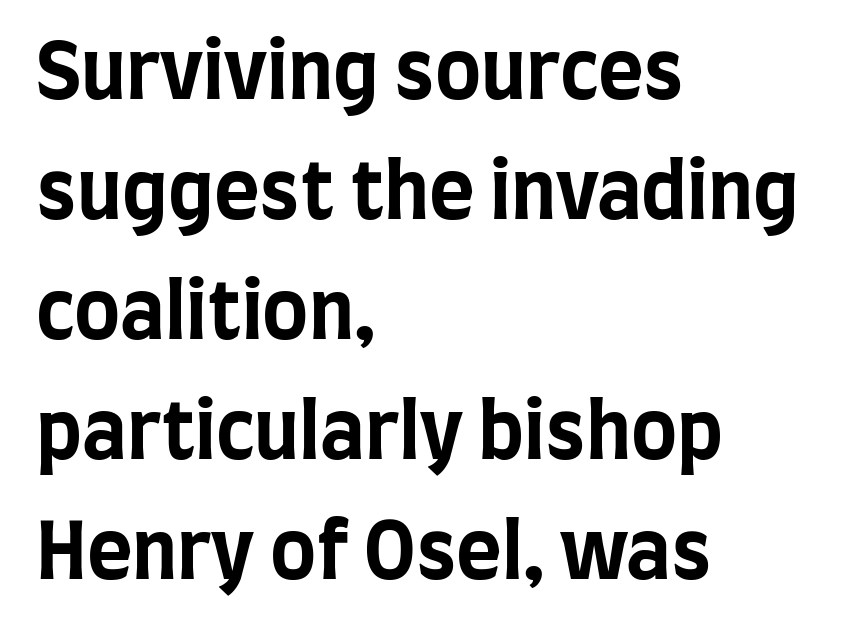
{"serif": "no", "italic": "no", "bold": "yes", "weight": "bold", "width": "condensed", "stroke_contrast": "low", "x_height": "large", "monospaced": "no", "underline": "no", "align": "left", "line_spacing": "normal", "line_spacing_ratio": 1.54, "letter_spacing": "normal", "letter_spacing_em": 0.0, "glyph_px": 78}
